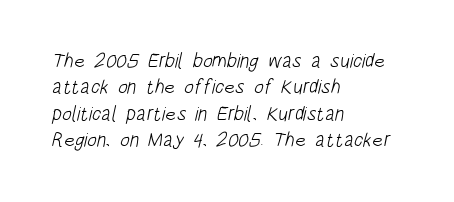
Is there much room between lines? A standard amount, neither cramped nor airy. Honestly, the letter spacing is just normal — you wouldn't notice it. The letters look calm and open, with moderate or lighter stems. Visually the block forms a straight wall on the left and a jagged coastline on the right. Any mark beneath the type? The region is blank.
